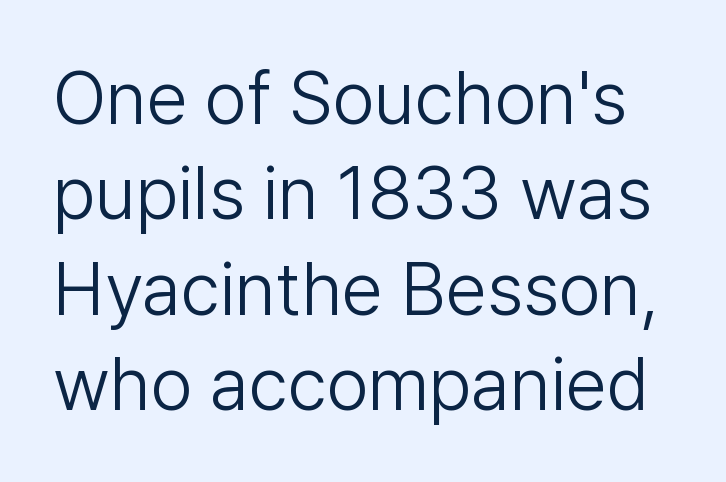
Q: Is the text bold? A: No.
Q: Is the text italic (slanted)? A: No, it is upright.
Q: Is the typeface a serif or a sans-serif typeface? A: Sans-serif.
Q: Is the text underlined? A: No.
Q: Is the spacing between letters normal or unusually wide? A: Normal.
Q: Is the spacing between lines tight, normal or loose? A: Normal.
Q: Width (condensed, normal, or wide)? A: Normal.
Q: Stroke contrast? A: Low.
Q: x-height? A: Medium.
Q: Monospaced? A: No.
